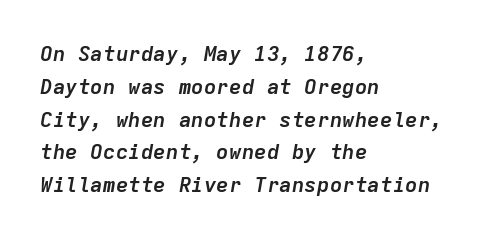
The image shows 21 px bold type, italic (leaning right); set left-aligned, normal line spacing (1.56x), normal letter spacing, not underlined.
